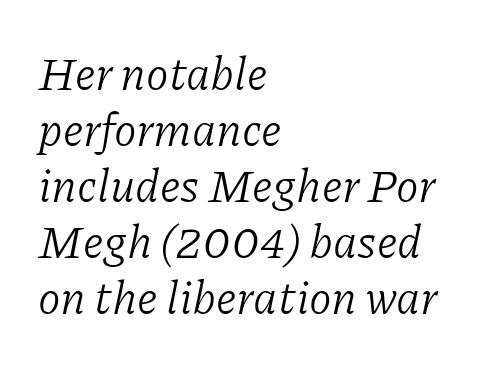
Standard letterfit; no display-style spreading of the glyphs. The text carries the slant typical of an italic or oblique font. Layout note: lines flush left. Any mark beneath the type? The region is blank. The font is comparable to plain body text, perhaps lighter. Is this a fixed-width face? No — the glyphs have proportional, varying widths.
